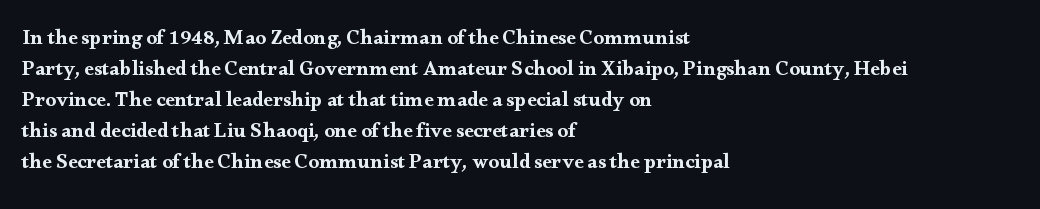
Does the copy run flush right? No — it runs flush left. The specimen reads as upright at a glance. Between one letter and the next there's only the usual sliver of space. The designer left line spacing at the default.
